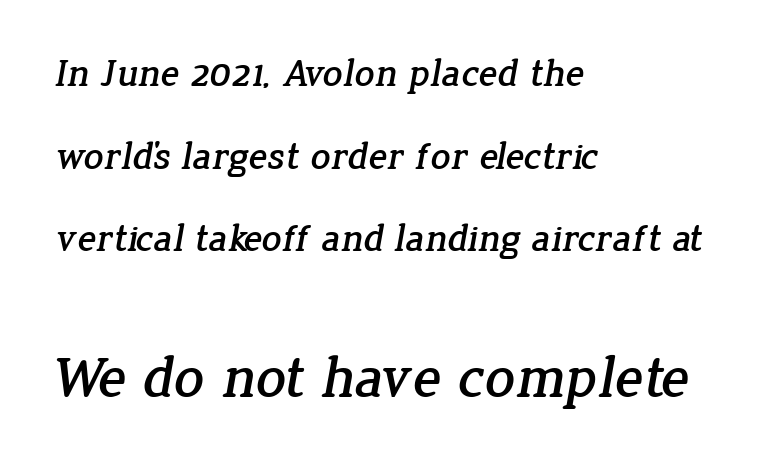
{"serif": "yes", "width": "normal", "stroke_contrast": "low", "x_height": "medium", "monospaced": "no", "underline": "no", "align": "left", "line_spacing": "loose", "line_spacing_ratio": 2.12, "letter_spacing": "normal", "letter_spacing_em": 0.0, "larger_block": "second", "size_ratio": 1.51, "glyph_px": 59}
